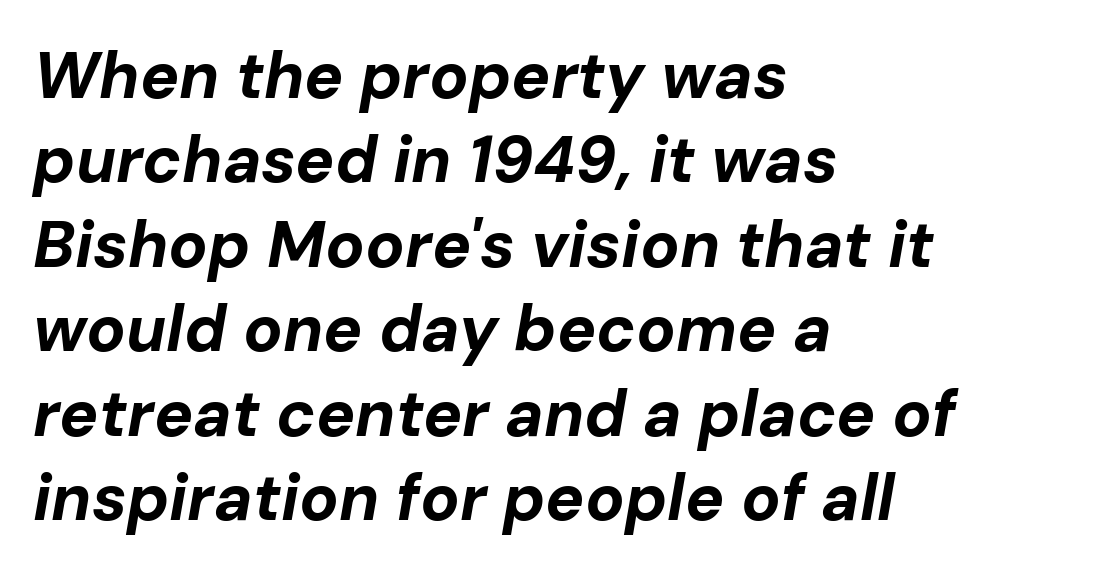
Q: Is the text bold? A: Yes.
Q: Is the text italic (slanted)? A: Yes, it leans right by about 10 degrees.
Q: Is the text underlined? A: No.
Q: How is the paragraph aligned? A: Left-aligned.
Q: Is the spacing between letters normal or unusually wide? A: Normal.
Q: Is the spacing between lines tight, normal or loose? A: Normal.
Q: Width (condensed, normal, or wide)? A: Normal.
Q: Stroke contrast? A: Low.
Q: x-height? A: Medium.
Q: Monospaced? A: No.
